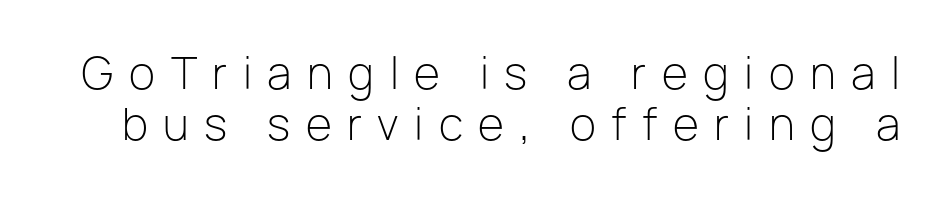
Q: Is the text bold? A: No.
Q: Is the text italic (slanted)? A: No, it is upright.
Q: Is the typeface a serif or a sans-serif typeface? A: Sans-serif.
Q: Is the text underlined? A: No.
Q: Is the spacing between letters normal or unusually wide? A: Unusually wide.
Q: Width (condensed, normal, or wide)? A: Normal.
Q: Stroke contrast? A: Low.
Q: x-height? A: Medium.
Q: Monospaced? A: No.
